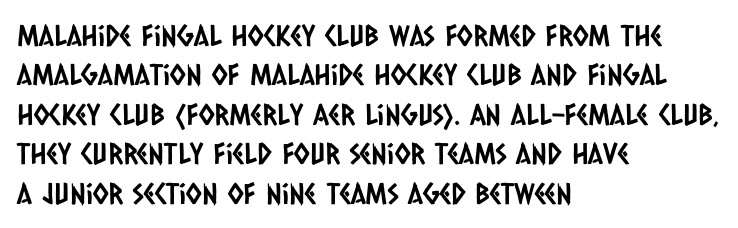
The image shows 29 px condensed sans-serif type; set left-aligned, normal line spacing (1.36x), normal letter spacing, not underlined; low stroke contrast and a large x-height.
